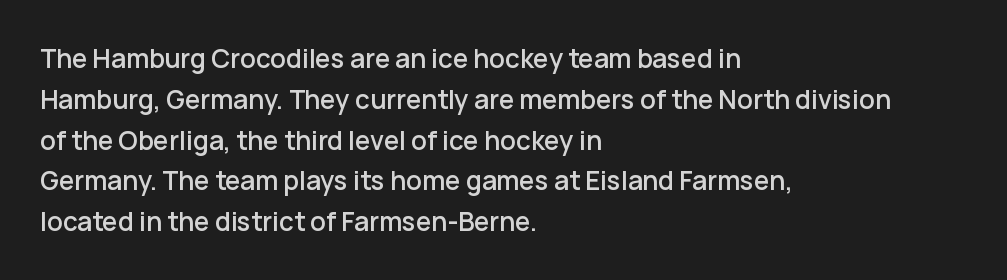
The image shows 26 px text type, upright; set left-aligned, normal line spacing (1.57x), normal letter spacing, not underlined.
